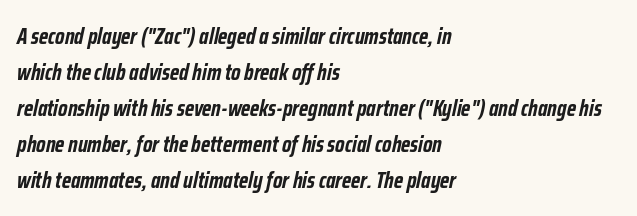
Q: Is the text bold? A: Yes.
Q: Is the text italic (slanted)? A: Yes, it leans right by about 12 degrees.
Q: Is the text underlined? A: No.
Q: How is the paragraph aligned? A: Left-aligned.
Q: Is the spacing between letters normal or unusually wide? A: Normal.
Q: Is the spacing between lines tight, normal or loose? A: Normal.
